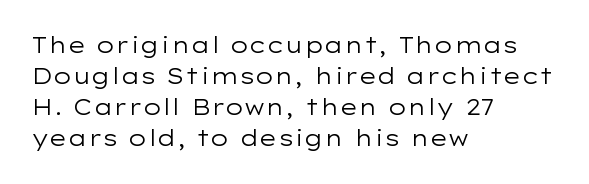
{"italic": "no", "bold": "no", "underline": "no", "align": "left", "line_spacing": "normal", "line_spacing_ratio": 1.41, "letter_spacing": "normal", "letter_spacing_em": 0.0, "glyph_px": 22}
